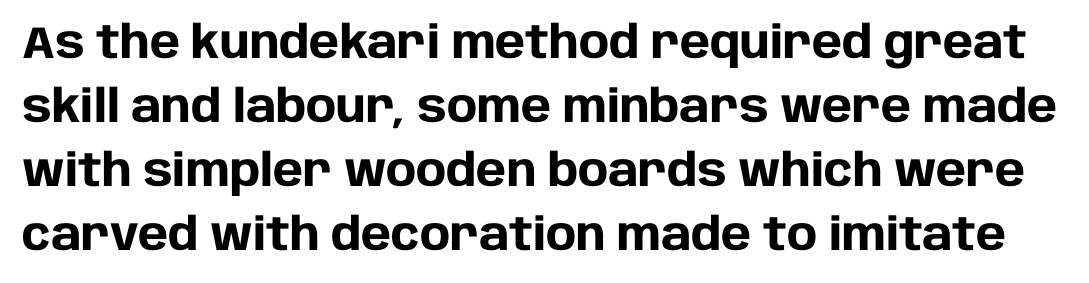
The image shows 45 px heavy sans-serif type, upright; set normal line spacing (1.42x), normal letter spacing, not underlined; low stroke contrast and a large x-height.
